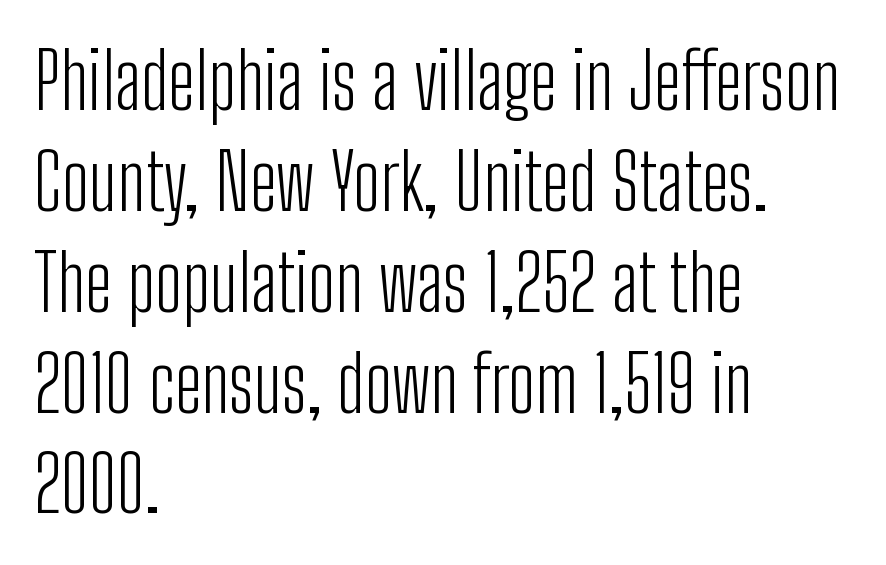
Q: Is the text bold? A: No.
Q: Is the text italic (slanted)? A: No, it is upright.
Q: Is the typeface a serif or a sans-serif typeface? A: Sans-serif.
Q: Is the text underlined? A: No.
Q: How is the paragraph aligned? A: Left-aligned.
Q: Is the spacing between letters normal or unusually wide? A: Normal.
Q: Is the spacing between lines tight, normal or loose? A: Normal.
Q: Width (condensed, normal, or wide)? A: Condensed.
Q: Stroke contrast? A: Low.
Q: x-height? A: Medium.
Q: Monospaced? A: No.
